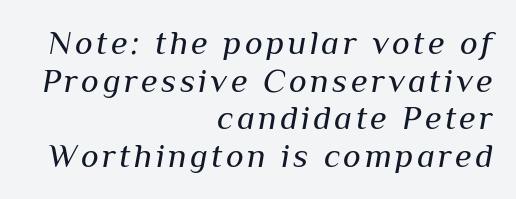
Q: Is the text bold? A: No.
Q: Is the text italic (slanted)? A: Yes, it leans right by about 10 degrees.
Q: Is the text underlined? A: No.
Q: How is the paragraph aligned? A: Right-aligned.
Q: Is the spacing between lines tight, normal or loose? A: Tight.
Q: Width (condensed, normal, or wide)? A: Normal.
Q: Stroke contrast? A: Medium.
Q: x-height? A: Medium.
Q: Monospaced? A: No.
